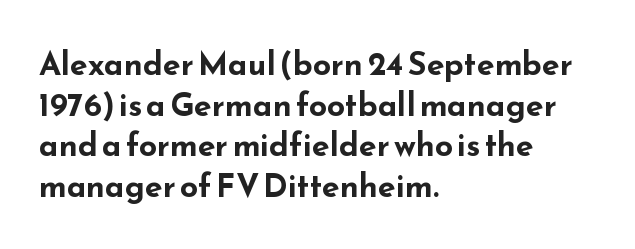
Q: Is the text bold? A: Yes.
Q: Is the text italic (slanted)? A: No, it is upright.
Q: Is the typeface a serif or a sans-serif typeface? A: Sans-serif.
Q: Is the text underlined? A: No.
Q: How is the paragraph aligned? A: Left-aligned.
Q: Is the spacing between letters normal or unusually wide? A: Normal.
Q: Is the spacing between lines tight, normal or loose? A: Normal.
Q: Width (condensed, normal, or wide)? A: Wide.
Q: Stroke contrast? A: Low.
Q: x-height? A: Small.
Q: Monospaced? A: No.
